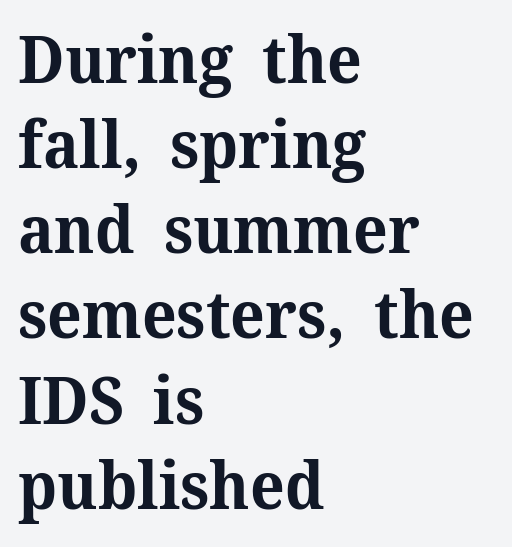
The image shows 65 px bold serif type, upright; set left-aligned, normal line spacing (1.31x), normal letter spacing, not underlined; medium stroke contrast and a medium x-height.
